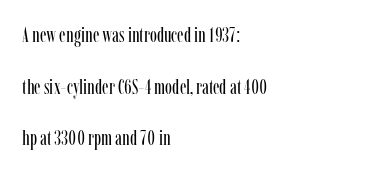
These lines were composed using upright roman letters. Heaviness? Minimal to ordinary, like unemphasized prose. Anything drawn beneath the words? Only blank space. Vertical spacing — loose.
